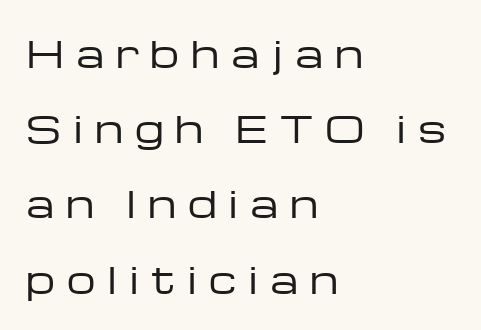
Q: Is the text bold? A: No.
Q: Is the text italic (slanted)? A: No, it is upright.
Q: Is the typeface a serif or a sans-serif typeface? A: Sans-serif.
Q: Is the text underlined? A: No.
Q: How is the paragraph aligned? A: Left-aligned.
Q: Is the spacing between letters normal or unusually wide? A: Unusually wide.
Q: Is the spacing between lines tight, normal or loose? A: Loose.
Q: Width (condensed, normal, or wide)? A: Wide.
Q: Stroke contrast? A: Low.
Q: x-height? A: Medium.
Q: Monospaced? A: No.
